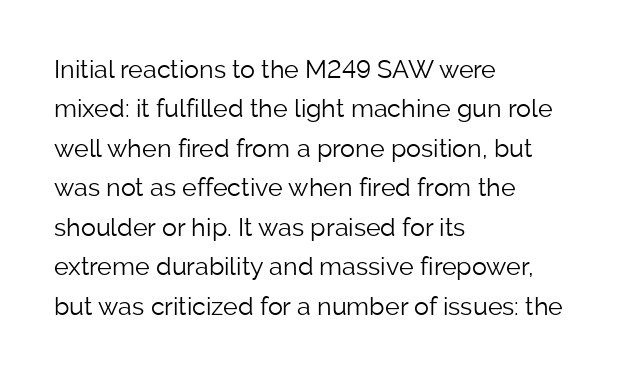
The image shows 25 px text type, upright; set left-aligned, normal line spacing (1.58x), normal letter spacing, not underlined.
